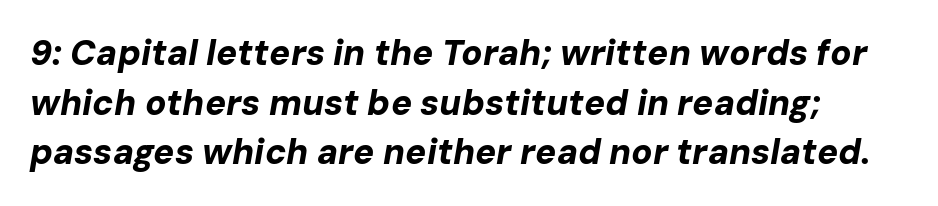
The image shows 35 px bold type, italic (leaning right); set normal line spacing (1.42x), normal letter spacing, not underlined; low stroke contrast and a medium x-height.
